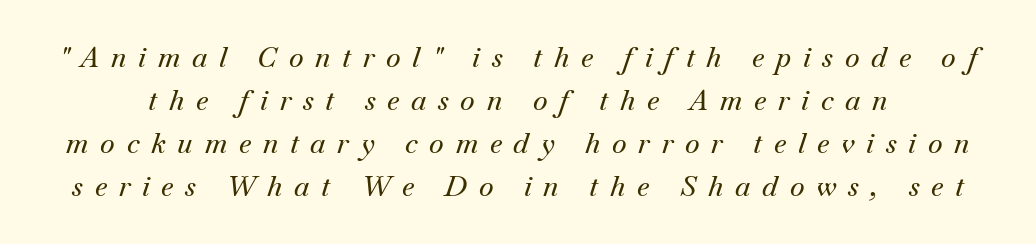
You could not count columns in this text — the font is proportionally spaced. You can tell it's italic because the verticals aren't actually vertical. What's the leading like? Ordinary, nothing unusual. The foot of each line stays bare and open. In terms of letterform style, serifs are clearly present. A typesetter would call this heavily tracked-out type.
